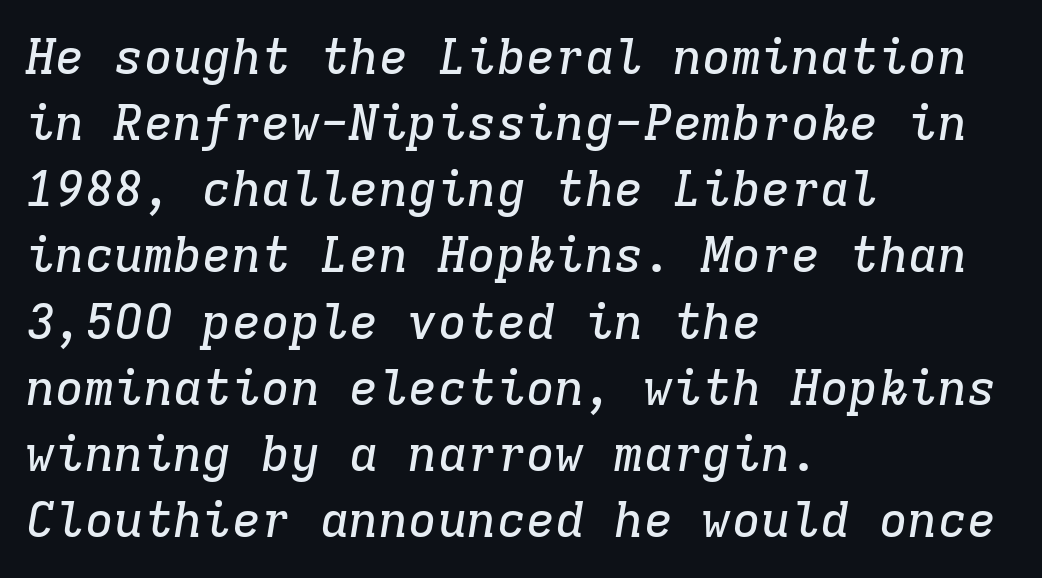
Q: Is the text italic (slanted)? A: Yes, it leans right by about 9 degrees.
Q: Is the typeface a serif or a sans-serif typeface? A: Serif.
Q: Is the text underlined? A: No.
Q: How is the paragraph aligned? A: Left-aligned.
Q: Is the spacing between letters normal or unusually wide? A: Normal.
Q: Is the spacing between lines tight, normal or loose? A: Normal.
Q: Width (condensed, normal, or wide)? A: Normal.
Q: Stroke contrast? A: Low.
Q: x-height? A: Medium.
Q: Monospaced? A: Yes.
